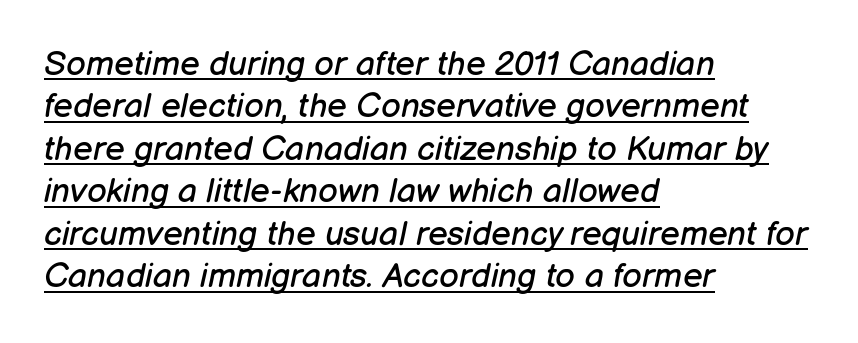
{"italic": "yes", "lean": "right", "slant_degrees": 12, "bold": "no", "weight": "regular", "width": "normal", "stroke_contrast": "low", "x_height": "medium", "monospaced": "no", "underline": "yes", "align": "left", "line_spacing": "normal", "line_spacing_ratio": 1.25, "letter_spacing": "normal", "letter_spacing_em": 0.0, "glyph_px": 34}
